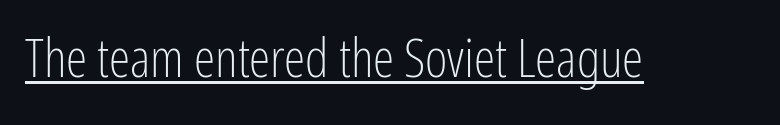
The image shows 54 px light, condensed sans-serif type, upright; set normal letter spacing, underlined; low stroke contrast and a medium x-height.
